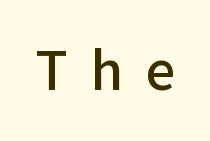
{"serif": "no", "italic": "no", "width": "normal", "stroke_contrast": "low", "x_height": "medium", "monospaced": "no", "underline": "no", "letter_spacing": "wide", "letter_spacing_em": 0.38, "glyph_px": 58}
